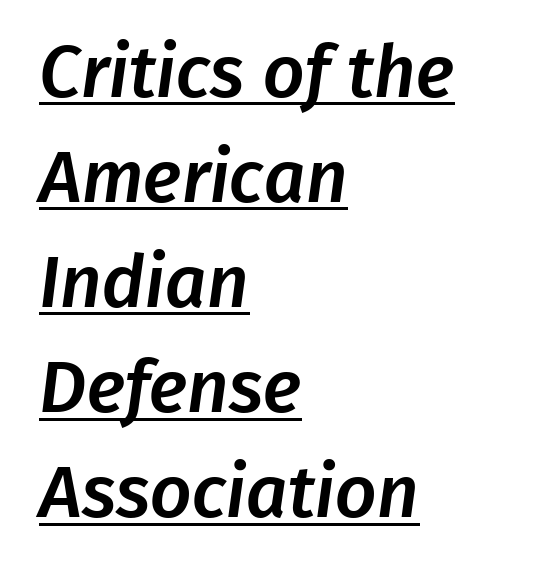
Q: Is the typeface a serif or a sans-serif typeface? A: Sans-serif.
Q: Is the text underlined? A: Yes.
Q: How is the paragraph aligned? A: Left-aligned.
Q: Is the spacing between letters normal or unusually wide? A: Normal.
Q: Is the spacing between lines tight, normal or loose? A: Normal.
Q: Width (condensed, normal, or wide)? A: Normal.
Q: Stroke contrast? A: Low.
Q: x-height? A: Medium.
Q: Monospaced? A: No.
